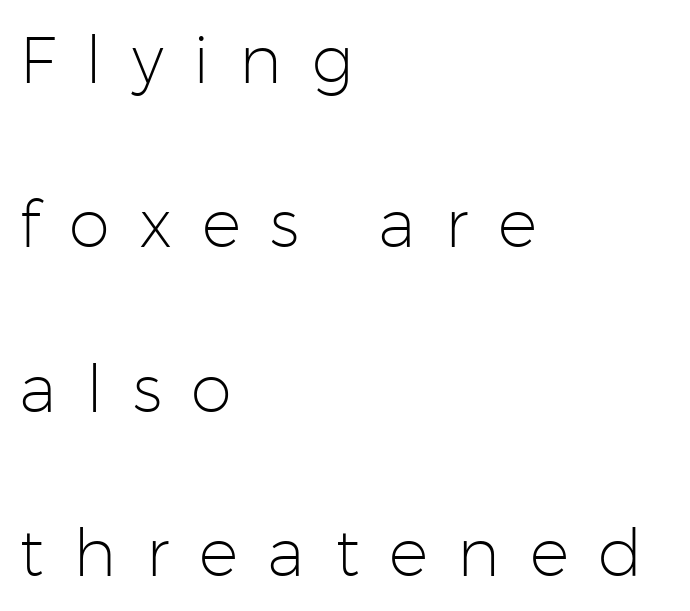
Every row of glyphs begins at an identical x-position on the left. Look at the bottom of the vertical strokes: they stop flat, with no serifs. The passage shown is typed in a proportional face where columns would drift. Descender tails drop into unmarked territory. This sample uses expanded letter spacing, leaving extra air between glyphs. Honestly, the rows look like they've been pulled way apart.
